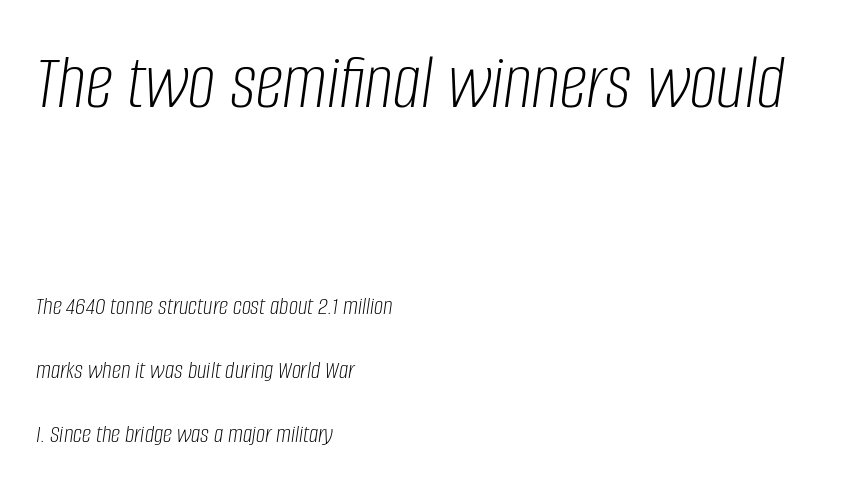
Italic? Definitely — the glyphs are oblique. If you drew a ruler down the left edge, every line would touch it. The letters advance in unequal steps, a hallmark of proportional type. Observe the ordinary spacing: letters are neighbours, not strangers. Honestly, there is no underline to notice here at all. The font sits on the lighter half of the weight spectrum, regular included.
